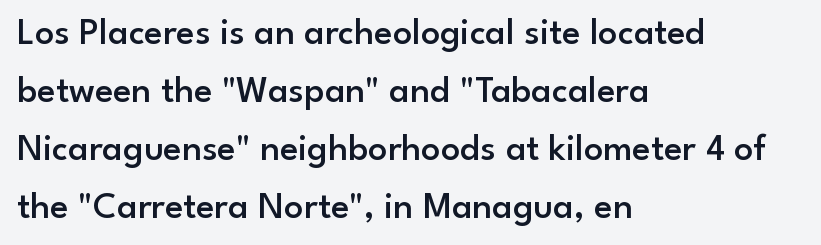
The image shows 38 px semibold sans-serif type, upright; set left-aligned, normal line spacing (1.53x), normal letter spacing, not underlined; low stroke contrast and a small x-height.
